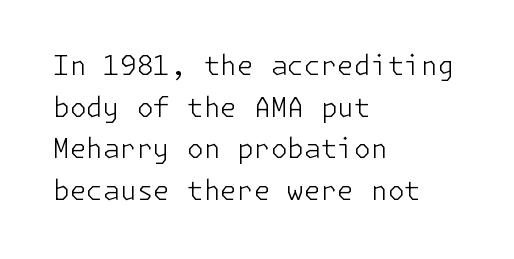
The image shows 27 px text type, upright; set left-aligned, normal line spacing (1.54x), normal letter spacing, not underlined.
